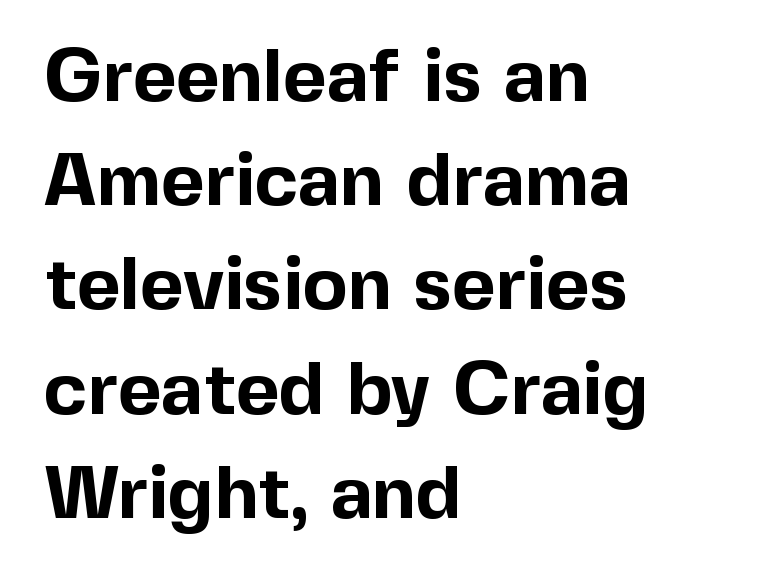
The image shows 75 px bold sans-serif type, upright; set left-aligned, normal line spacing (1.39x), normal letter spacing, not underlined; a medium x-height.
